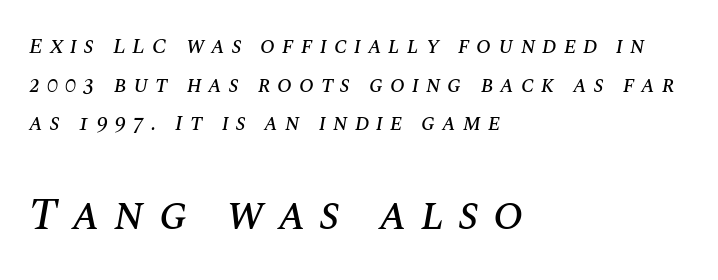
{"italic": "yes", "lean": "right", "slant_degrees": 10, "width": "normal", "stroke_contrast": "medium", "x_height": "large", "monospaced": "no", "underline": "no", "align": "left", "line_spacing_ratio": 1.76, "letter_spacing": "wide", "letter_spacing_em": 0.31, "larger_block": "second", "size_ratio": 2.05, "glyph_px": 45}
